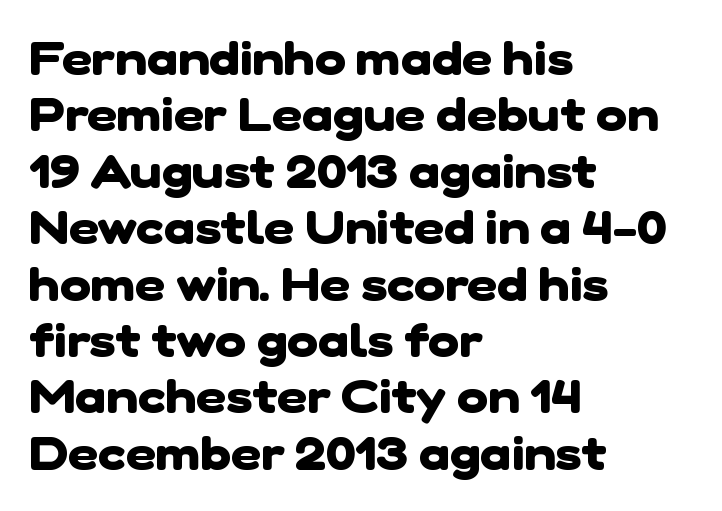
Q: Is the text bold? A: Yes.
Q: Is the typeface a serif or a sans-serif typeface? A: Sans-serif.
Q: Is the text underlined? A: No.
Q: How is the paragraph aligned? A: Left-aligned.
Q: Is the spacing between letters normal or unusually wide? A: Normal.
Q: Width (condensed, normal, or wide)? A: Normal.
Q: Stroke contrast? A: Low.
Q: x-height? A: Medium.
Q: Monospaced? A: No.
